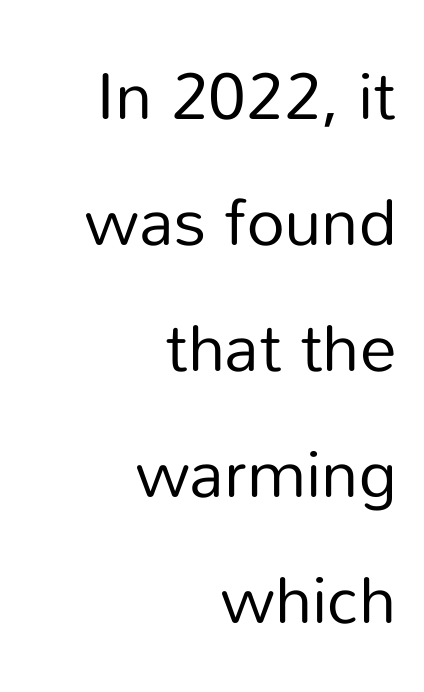
The image shows 66 px regular-weight sans-serif type, upright; set right-aligned, loose line spacing (1.91x), normal letter spacing, not underlined; low stroke contrast and a medium x-height.
